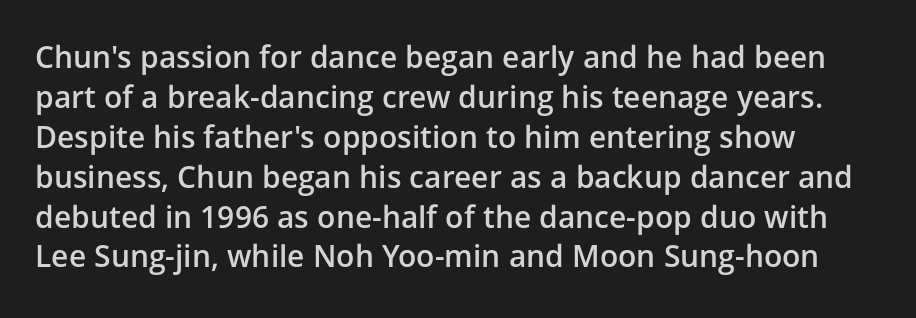
The image shows 30 px semibold sans-serif type, upright; set left-aligned, normal line spacing (1.33x), normal letter spacing, not underlined; low stroke contrast and a medium x-height.
